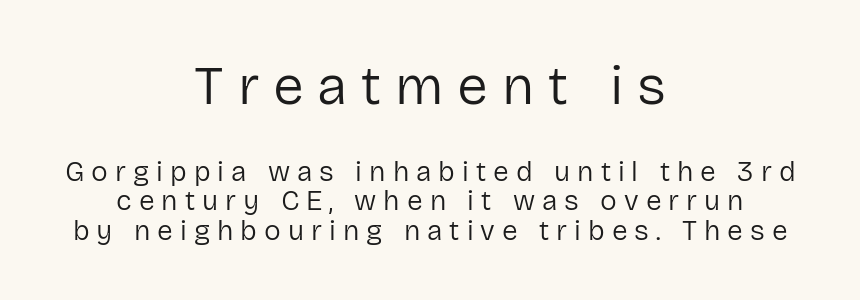
Q: Is the text bold? A: No.
Q: Is the text italic (slanted)? A: No, it is upright.
Q: Is the typeface a serif or a sans-serif typeface? A: Sans-serif.
Q: Is the text underlined? A: No.
Q: How is the paragraph aligned? A: Centered.
Q: Is the spacing between letters normal or unusually wide? A: Unusually wide.
Q: Is the spacing between lines tight, normal or loose? A: Tight.
Q: Which block of text is set in a larger size, the first (top) or the second (bottom)? A: The first (top) one.
Q: Width (condensed, normal, or wide)? A: Normal.
Q: Stroke contrast? A: Low.
Q: x-height? A: Medium.
Q: Monospaced? A: No.
